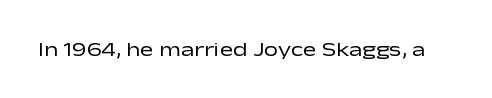
Q: Is the text bold? A: No.
Q: Is the text italic (slanted)? A: No, it is upright.
Q: Is the text underlined? A: No.
Q: Is the spacing between letters normal or unusually wide? A: Normal.
